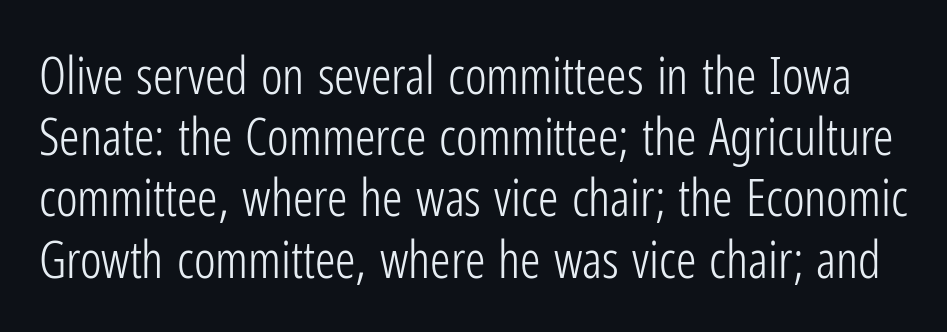
In terms of posture, this sample is upright. Think of a printed novel: that variable character pitch is what you see here. No extra ink here — the face is not bold. Short note: letters normally spaced.
